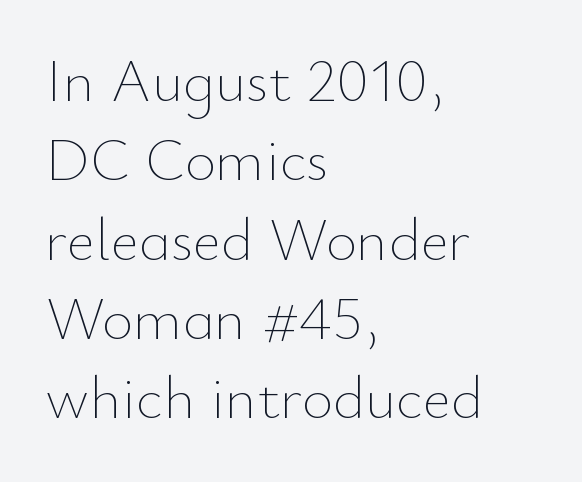
The image shows 61 px thin type, upright; set left-aligned, normal line spacing (1.3x), normal letter spacing, not underlined; low stroke contrast and a small x-height.
